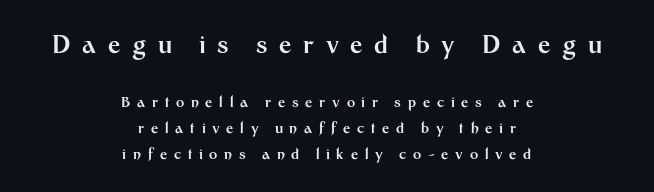
Every row of glyphs is offset so its center matches the block's center. Of the two passages, the one on top uses the larger point size. This sample uses expanded letter spacing, leaving extra air between glyphs. The passage shown is not underscored anywhere. The typesetting leans heavy: a genuine bold.
